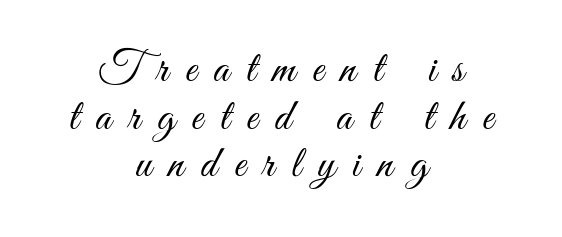
The image shows 45 px light, condensed sans-serif type; set centered, tight line spacing (1.06x), unusually wide letter spacing (+0.38 em), not underlined; medium stroke contrast and a small x-height.
